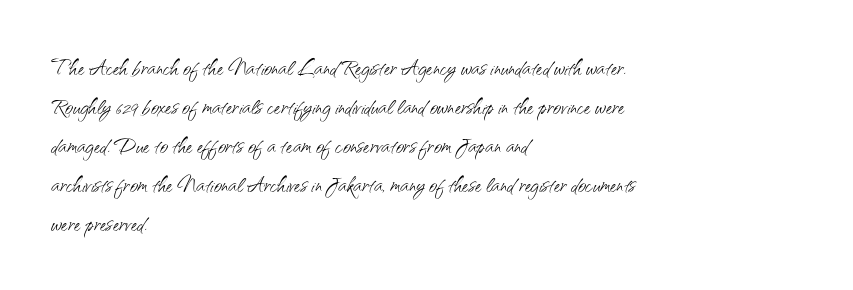
Q: Is the text bold? A: No.
Q: Is the text italic (slanted)? A: Yes.
Q: Is the typeface a serif or a sans-serif typeface? A: Sans-serif.
Q: Is the text underlined? A: No.
Q: How is the paragraph aligned? A: Left-aligned.
Q: Is the spacing between letters normal or unusually wide? A: Normal.
Q: Is the spacing between lines tight, normal or loose? A: Normal.
Q: Width (condensed, normal, or wide)? A: Normal.
Q: Stroke contrast? A: Medium.
Q: x-height? A: Small.
Q: Monospaced? A: No.
